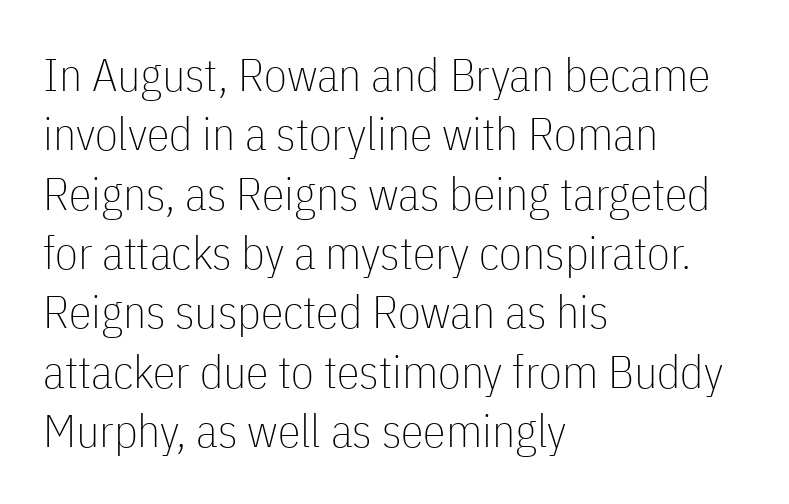
The tracking reads as untouched default to a designer's eye. Check under the words: just untouched page. Is there much room between lines? A standard amount, neither cramped nor airy. The lettering holds an erect, upright posture throughout. Serif or sans? Sans — the stroke terminals are bare. A student would call this left alignment; a typographer would say flush left, rag right.
